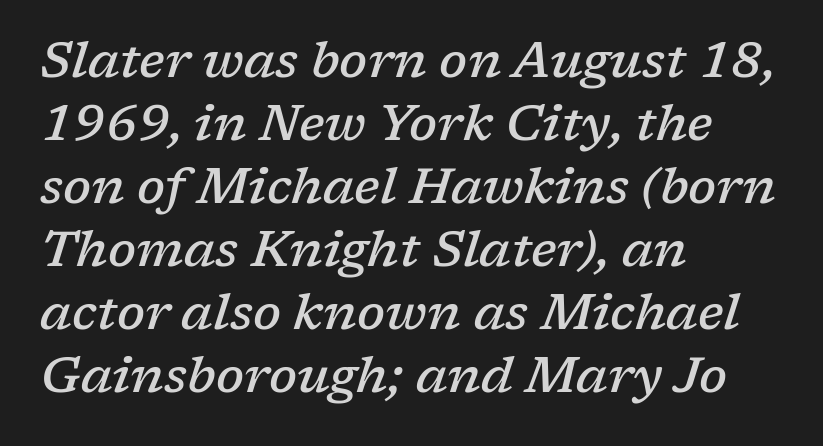
The image shows 50 px semibold serif type, italic (leaning right); set left-aligned, normal line spacing (1.26x), normal letter spacing, not underlined; low stroke contrast and a medium x-height.
